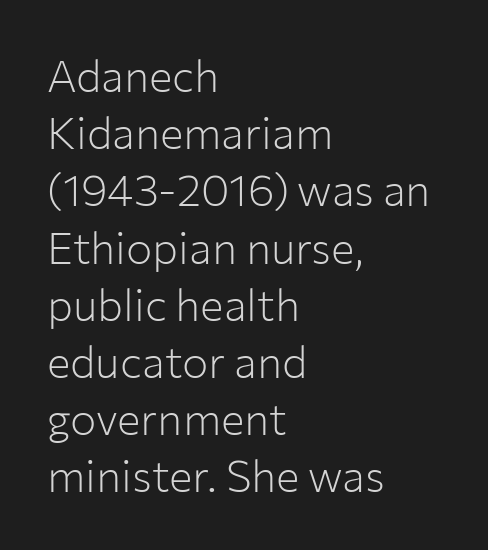
Q: Is the text bold? A: No.
Q: Is the text italic (slanted)? A: No, it is upright.
Q: Is the typeface a serif or a sans-serif typeface? A: Sans-serif.
Q: Is the text underlined? A: No.
Q: How is the paragraph aligned? A: Left-aligned.
Q: Is the spacing between letters normal or unusually wide? A: Normal.
Q: Is the spacing between lines tight, normal or loose? A: Normal.
Q: Width (condensed, normal, or wide)? A: Normal.
Q: Stroke contrast? A: Low.
Q: x-height? A: Medium.
Q: Monospaced? A: No.
